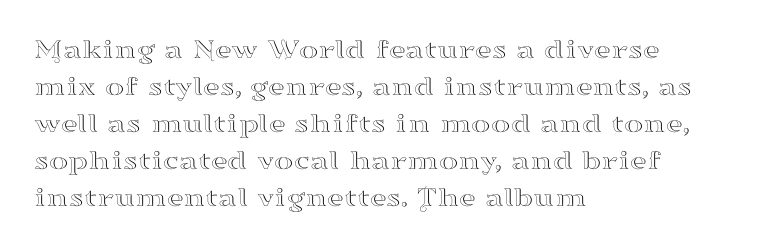
{"serif": "yes", "italic": "no", "width": "wide", "stroke_contrast": "high", "x_height": "small", "monospaced": "no", "underline": "no", "align": "left", "line_spacing": "normal", "line_spacing_ratio": 1.28, "letter_spacing": "normal", "letter_spacing_em": 0.0, "glyph_px": 29}
